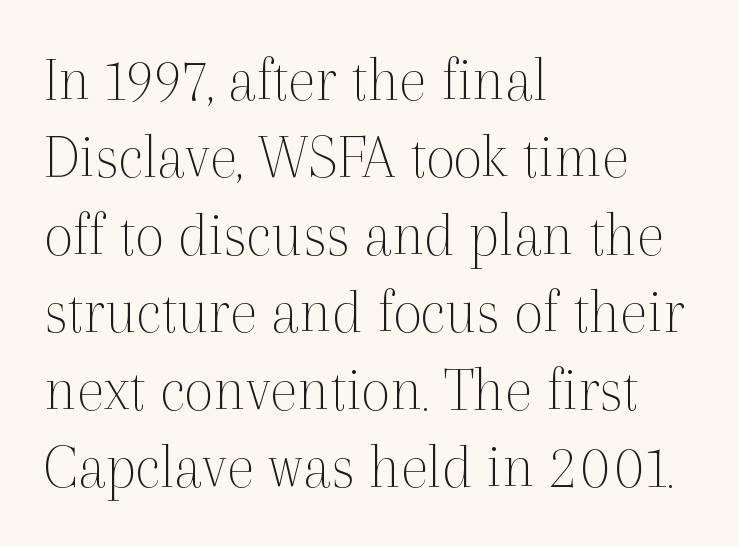
Quick note: not italic, upright. Letters have the restrained weight of plain body copy at most. Horizontally, the lines are justified to the leading edge only. Examine the stroke ends and you'll spot serifs. The tracking reads as untouched default to a designer's eye. Varying glyph widths throughout — classic text-font behaviour.
